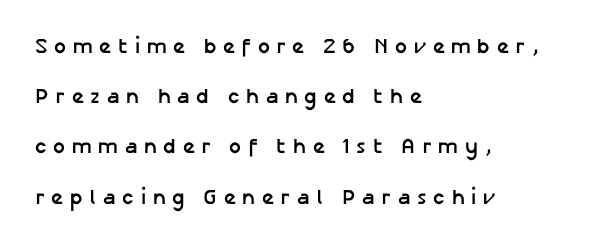
Each new line begins a long way beneath the previous one. The rendering uses a bold face; every stroke is thick and dark. The letters stand upright; this is a roman face. The passage shown is not underscored anywhere. Is the letter spacing exaggerated? Yes — the characters are pushed far apart. Line starts are locked; line ends wander.
